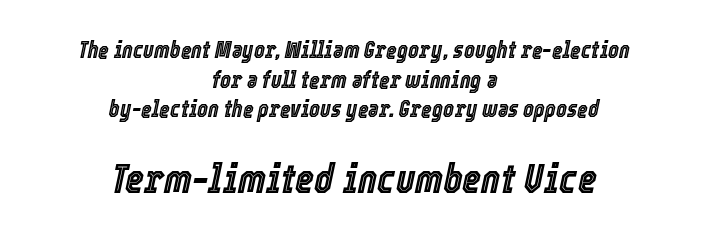
{"italic": "yes", "lean": "right", "slant_degrees": 12, "width": "condensed", "x_height": "medium", "monospaced": "no", "underline": "no", "align": "center", "line_spacing": "normal", "line_spacing_ratio": 1.29, "letter_spacing": "normal", "letter_spacing_em": 0.0, "larger_block": "second", "size_ratio": 1.78, "glyph_px": 41}
